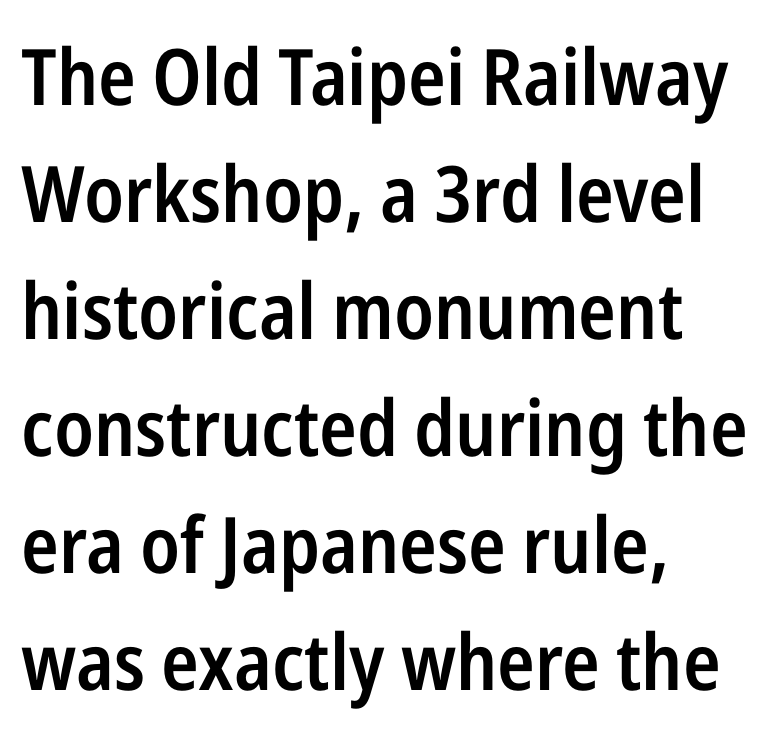
Q: Is the text bold? A: Semi-bold.
Q: Is the text italic (slanted)? A: No, it is upright.
Q: Is the typeface a serif or a sans-serif typeface? A: Sans-serif.
Q: Is the text underlined? A: No.
Q: How is the paragraph aligned? A: Left-aligned.
Q: Is the spacing between letters normal or unusually wide? A: Normal.
Q: Is the spacing between lines tight, normal or loose? A: Normal.
Q: Width (condensed, normal, or wide)? A: Condensed.
Q: Stroke contrast? A: Low.
Q: x-height? A: Medium.
Q: Monospaced? A: No.
